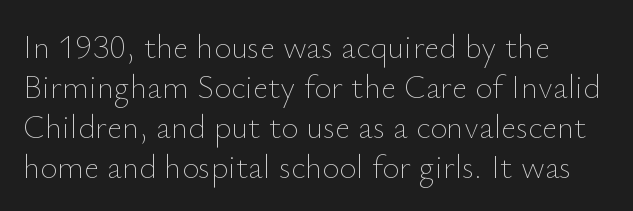
{"italic": "no", "bold": "no", "weight": "thin", "width": "normal", "stroke_contrast": "low", "x_height": "small", "monospaced": "no", "underline": "no", "align": "left", "line_spacing_ratio": 1.21, "letter_spacing": "normal", "letter_spacing_em": 0.0, "glyph_px": 33}
